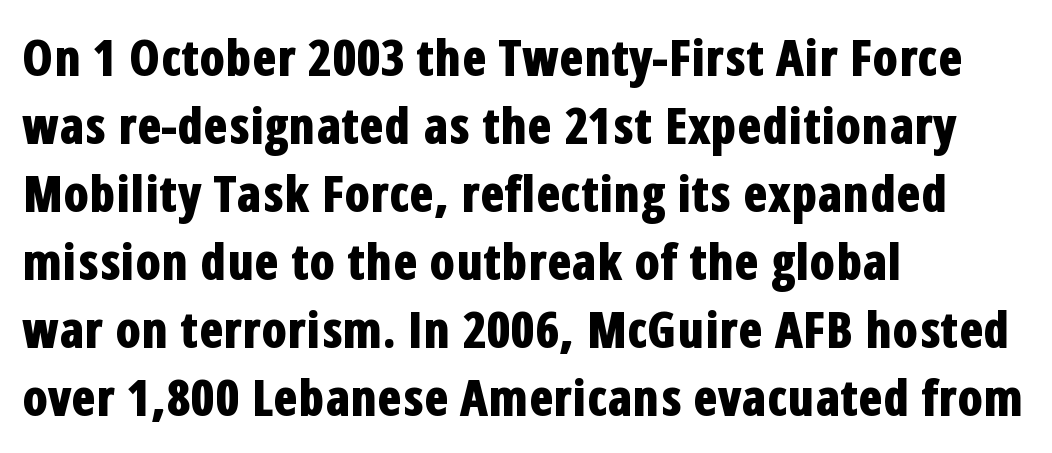
These words are printed bold, with thick strokes throughout. Glance below the letters and you will spot only blank space. Think of a printed novel: that variable character pitch is what you see here. The passage shown is typeset with a sans-serif family.
